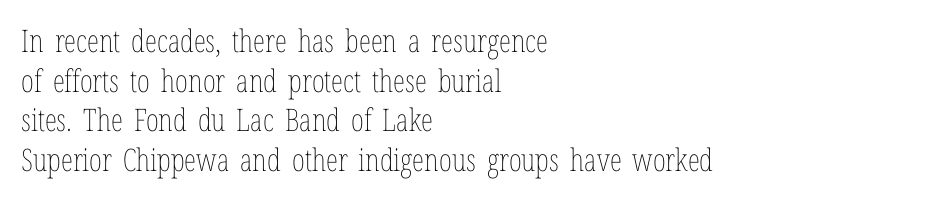
The image shows 31 px thin, condensed type, upright; set left-aligned, normal line spacing (1.28x), normal letter spacing, not underlined; low stroke contrast and a medium x-height.
